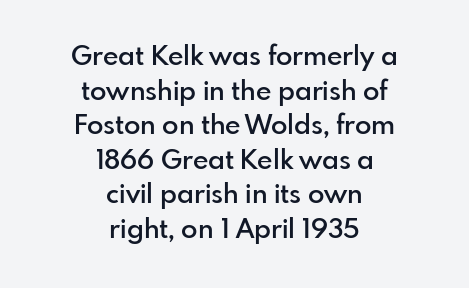
Q: Is the text bold? A: Semi-bold.
Q: Is the text italic (slanted)? A: No, it is upright.
Q: Is the text underlined? A: No.
Q: How is the paragraph aligned? A: Centered.
Q: Is the spacing between letters normal or unusually wide? A: Normal.
Q: Is the spacing between lines tight, normal or loose? A: Normal.
